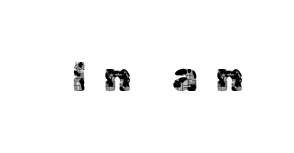
Q: Is the text italic (slanted)? A: No, it is upright.
Q: Is the typeface a serif or a sans-serif typeface? A: Sans-serif.
Q: Is the text underlined? A: No.
Q: Is the spacing between letters normal or unusually wide? A: Unusually wide.
Q: Width (condensed, normal, or wide)? A: Normal.
Q: x-height? A: Medium.
Q: Monospaced? A: No.
